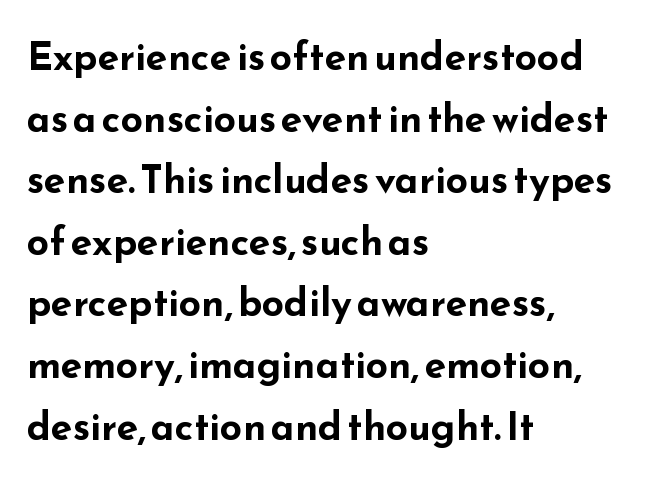
The rendering uses natural spacing where letterforms have individual widths. Does the weight exceed regular? Yes, all the way to bold. Does extra space separate the letters? No, they use regular spacing. Note: no serifs on the glyphs. This is the regular roman posture of the typeface.
